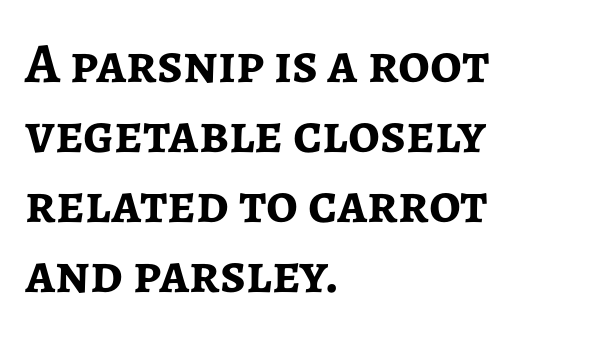
{"serif": "no", "italic": "no", "bold": "yes", "weight": "semibold", "width": "normal", "stroke_contrast": "low", "x_height": "medium", "monospaced": "no", "underline": "no", "align": "left", "line_spacing": "normal", "line_spacing_ratio": 1.25, "letter_spacing": "normal", "letter_spacing_em": 0.0, "glyph_px": 56}
